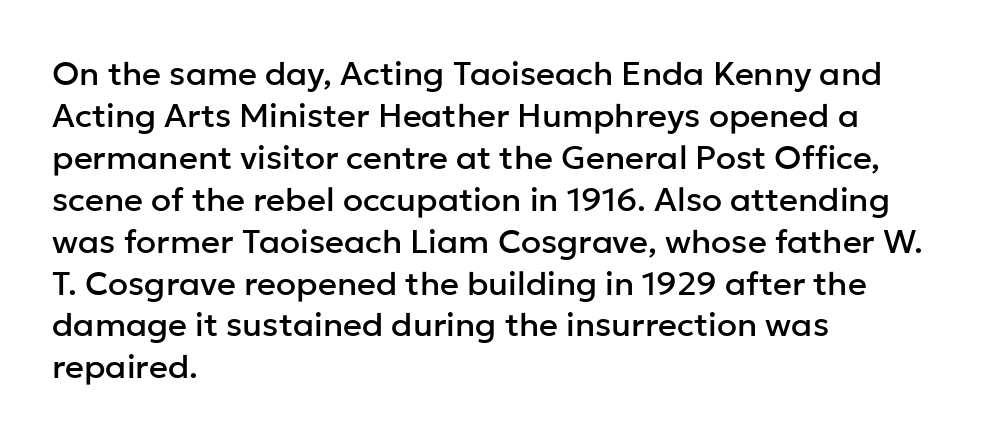
Q: Is the text italic (slanted)? A: No, it is upright.
Q: Is the typeface a serif or a sans-serif typeface? A: Sans-serif.
Q: Is the text underlined? A: No.
Q: How is the paragraph aligned? A: Left-aligned.
Q: Is the spacing between letters normal or unusually wide? A: Normal.
Q: Is the spacing between lines tight, normal or loose? A: Normal.
Q: Width (condensed, normal, or wide)? A: Normal.
Q: Stroke contrast? A: Low.
Q: x-height? A: Medium.
Q: Monospaced? A: No.
